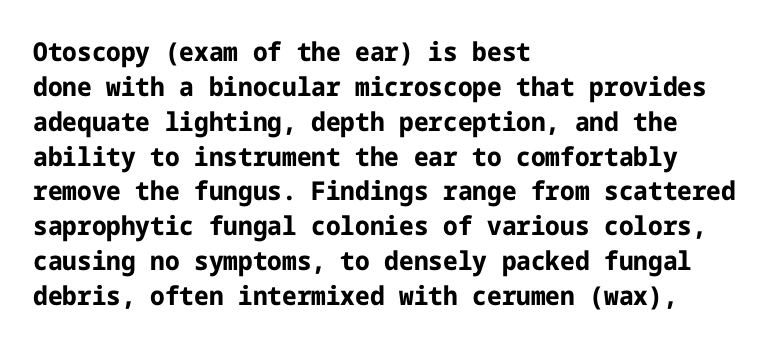
Q: Is the text bold? A: Yes.
Q: Is the text italic (slanted)? A: No, it is upright.
Q: Is the text underlined? A: No.
Q: How is the paragraph aligned? A: Left-aligned.
Q: Is the spacing between letters normal or unusually wide? A: Normal.
Q: Is the spacing between lines tight, normal or loose? A: Normal.
